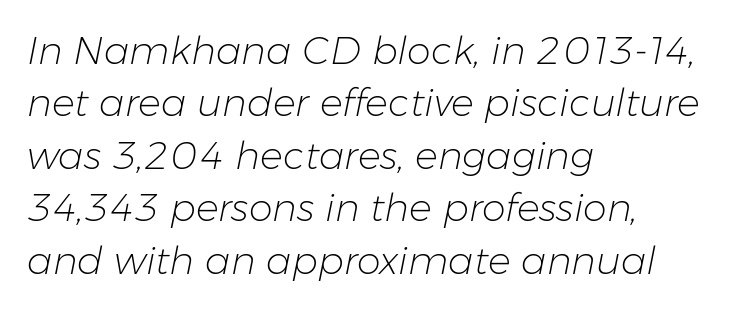
{"italic": "yes", "lean": "right", "slant_degrees": 11, "bold": "no", "weight": "light", "width": "normal", "stroke_contrast": "low", "x_height": "medium", "monospaced": "no", "underline": "no", "align": "left", "line_spacing": "normal", "line_spacing_ratio": 1.38, "letter_spacing": "normal", "letter_spacing_em": 0.0, "glyph_px": 38}
